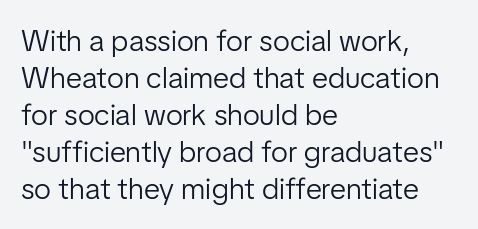
Typeset ragged right — the left edge is the straight one. Glyph-to-glyph distance matches everyday printed text. Think of a printed novel: that variable character pitch is what you see here. Summary of weight: not heavy and not bold. A typesetter would label this face a sans.
